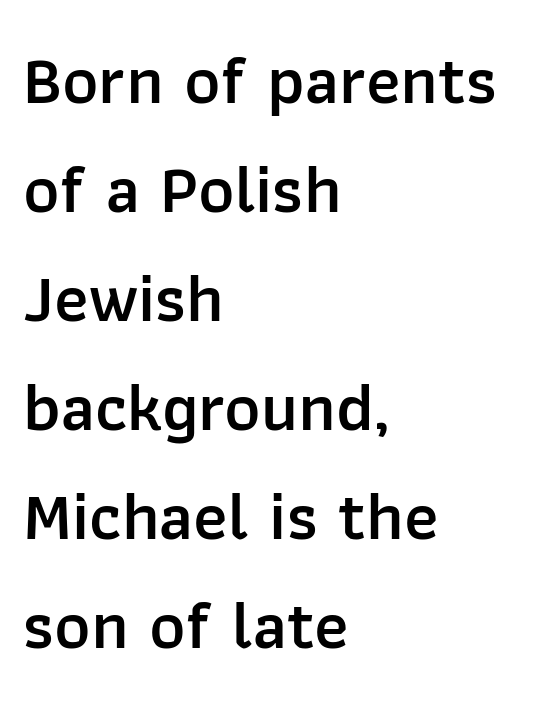
Q: Is the text bold? A: Semi-bold.
Q: Is the text italic (slanted)? A: No, it is upright.
Q: Is the typeface a serif or a sans-serif typeface? A: Sans-serif.
Q: Is the text underlined? A: No.
Q: How is the paragraph aligned? A: Left-aligned.
Q: Is the spacing between letters normal or unusually wide? A: Normal.
Q: Is the spacing between lines tight, normal or loose? A: Normal.
Q: Width (condensed, normal, or wide)? A: Normal.
Q: Stroke contrast? A: Low.
Q: x-height? A: Medium.
Q: Monospaced? A: No.
